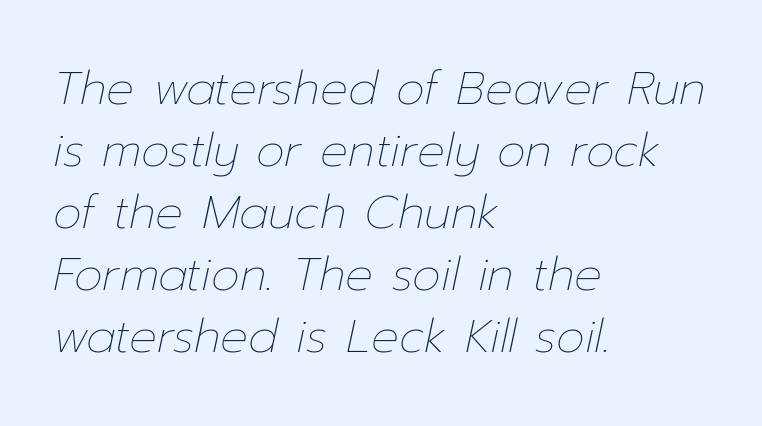
The lines sit at an ordinary, default distance from one another. The glyphs are unaccompanied by any horizontal stroke below them. Is the block centered? No — it sits flush against the left margin. Letter spacing: default.
